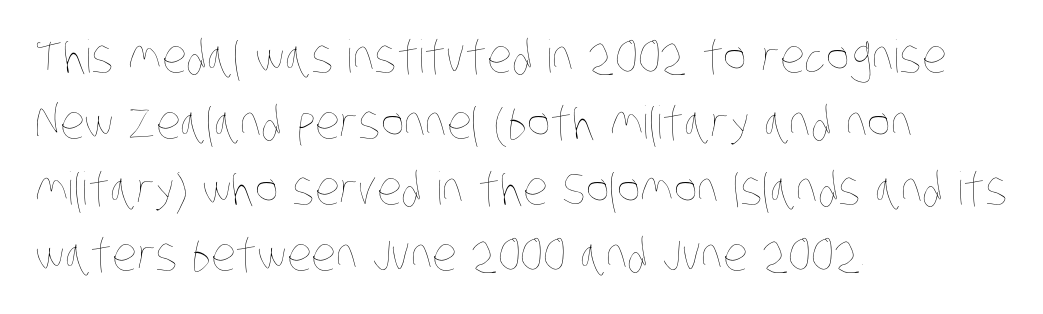
The image shows 45 px thin, condensed type; set left-aligned, normal line spacing (1.47x), normal letter spacing, not underlined; low stroke contrast and a large x-height.
